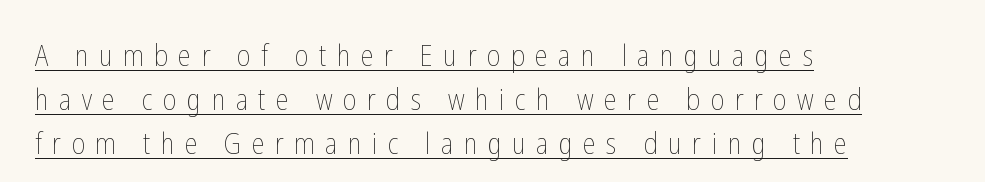
{"italic": "no", "bold": "no", "weight": "thin", "width": "condensed", "stroke_contrast": "low", "x_height": "medium", "monospaced": "no", "underline": "yes", "align": "left", "line_spacing": "normal", "line_spacing_ratio": 1.52, "letter_spacing": "wide", "letter_spacing_em": 0.36, "glyph_px": 29}
